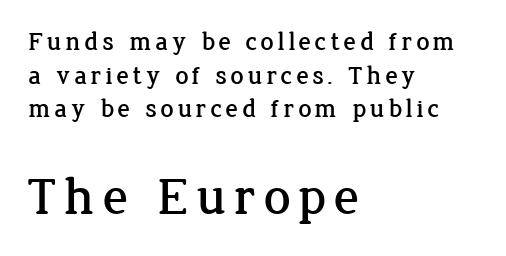
{"serif": "yes", "italic": "no", "width": "normal", "stroke_contrast": "low", "x_height": "medium", "monospaced": "no", "underline": "no", "align": "left", "line_spacing": "normal", "line_spacing_ratio": 1.29, "larger_block": "second", "size_ratio": 2.04, "glyph_px": 53}
